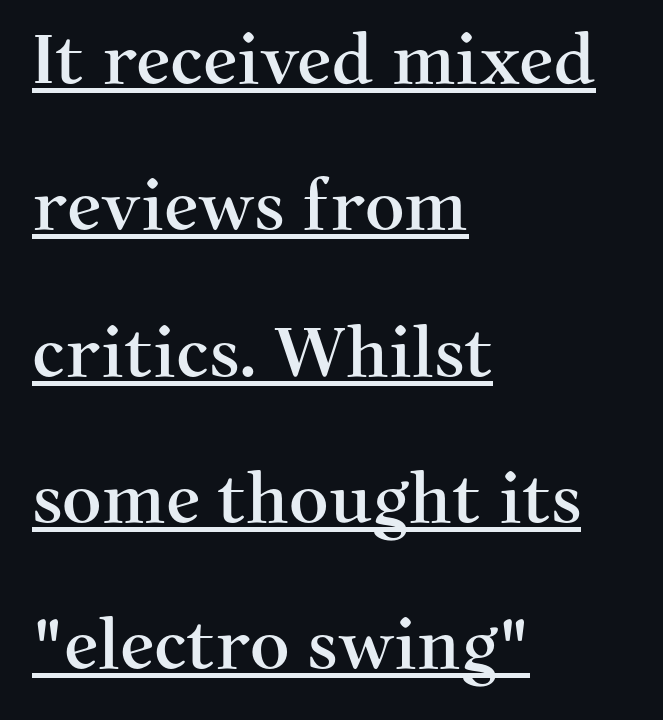
The typesetter has applied underlining to the passage shown. In CSS terms this would be text-align: left. The line texture is even and compact thanks to regular tracking. Line spacing here is loose. Posture: upright roman. Looks like regular typesetting: each glyph gets only the width it needs.
